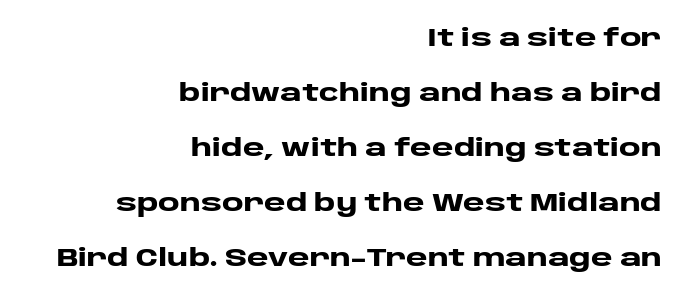
Bare-footed words on every line. Does the leading feel generous? Absolutely, it's lavish. On the weight axis this lands at bold, roughly 700. Inter-character spacing is left at the font's built-in metrics. The specimen reads as upright at a glance.
